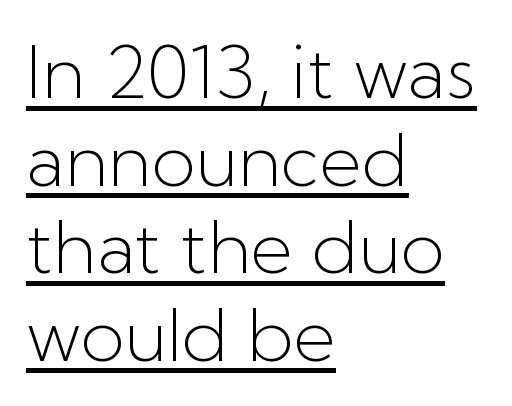
The image shows 73 px light sans-serif type, upright; set left-aligned, line spacing 1.2x, normal letter spacing, underlined; low stroke contrast and a medium x-height.
